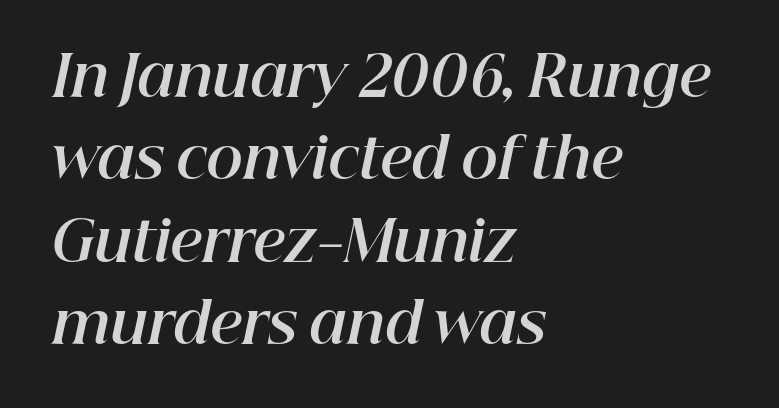
The image shows 56 px bold type, italic (leaning right); set left-aligned, normal line spacing (1.47x), normal letter spacing, not underlined; high stroke contrast and a medium x-height.
